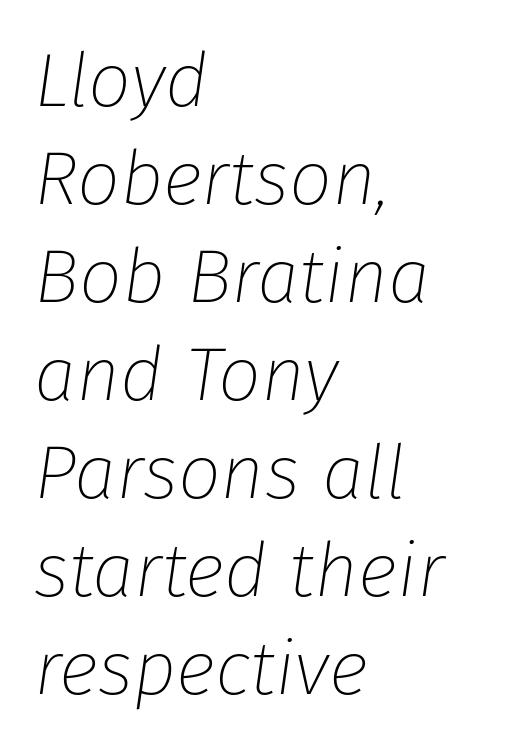
The image shows 76 px thin type, italic (leaning right); set left-aligned, normal line spacing (1.29x), normal letter spacing, not underlined; low stroke contrast and a medium x-height.
